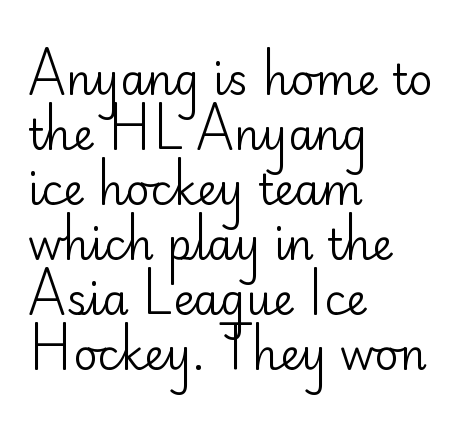
{"serif": "no", "italic": "no", "bold": "no", "weight": "regular", "width": "normal", "stroke_contrast": "low", "x_height": "small", "monospaced": "no", "underline": "no", "align": "left", "line_spacing": "normal", "line_spacing_ratio": 1.31, "letter_spacing": "normal", "letter_spacing_em": 0.0, "glyph_px": 42}
